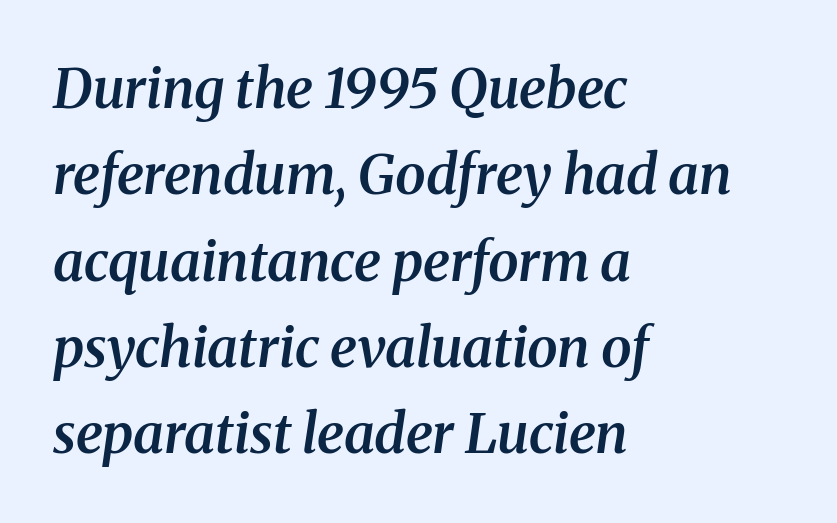
{"serif": "yes", "italic": "yes", "lean": "right", "slant_degrees": 8, "bold": "semi", "weight": "semibold", "width": "normal", "stroke_contrast": "medium", "x_height": "medium", "monospaced": "no", "underline": "no", "align": "left", "line_spacing": "normal", "line_spacing_ratio": 1.57, "letter_spacing": "normal", "letter_spacing_em": 0.0, "glyph_px": 55}
